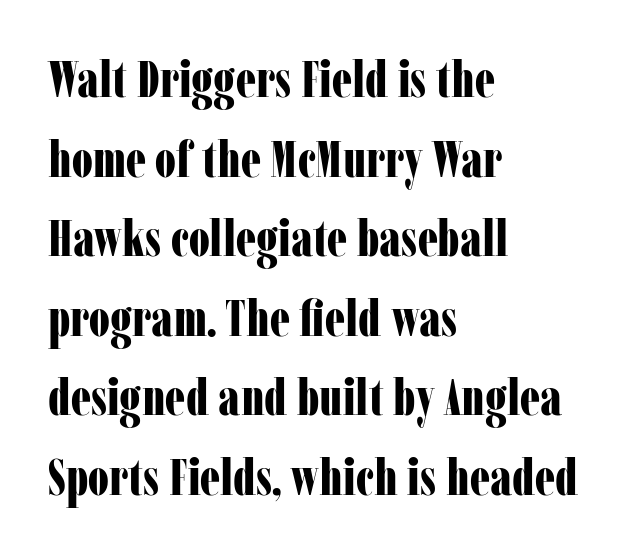
{"serif": "yes", "italic": "no", "bold": "yes", "weight": "bold", "width": "condensed", "stroke_contrast": "low", "x_height": "medium", "monospaced": "no", "underline": "no", "align": "left", "line_spacing": "normal", "line_spacing_ratio": 1.56, "letter_spacing": "normal", "letter_spacing_em": 0.0, "glyph_px": 51}
